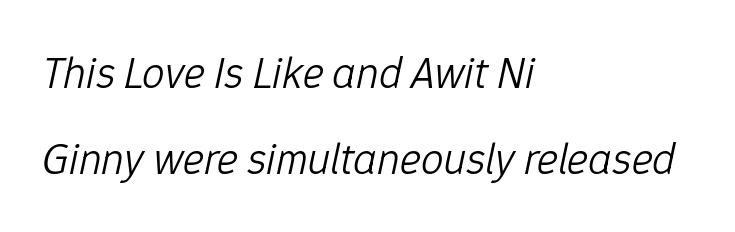
The image shows 45 px light type, italic (leaning right); set left-aligned, loose line spacing (1.92x), normal letter spacing, not underlined; low stroke contrast and a medium x-height.
